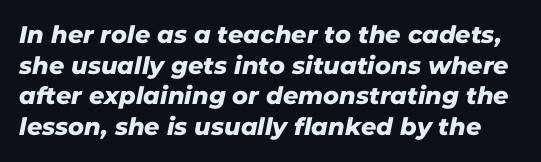
The image shows 24 px text type; set normal line spacing (1.28x), normal letter spacing, not underlined.
